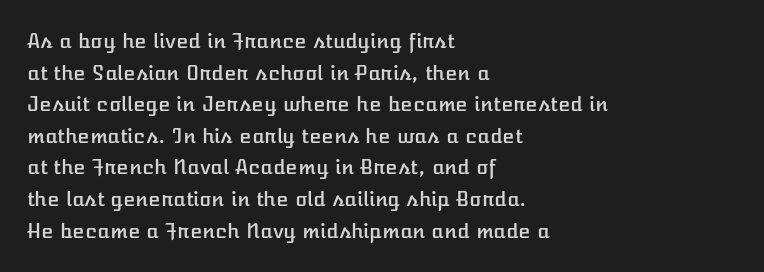
The baseline area is clear. The letterforms sit shoulder to shoulder at normal distance. Each line starts at the same left margin while the right side varies. You can tell it's not italic because the verticals are truly vertical.
